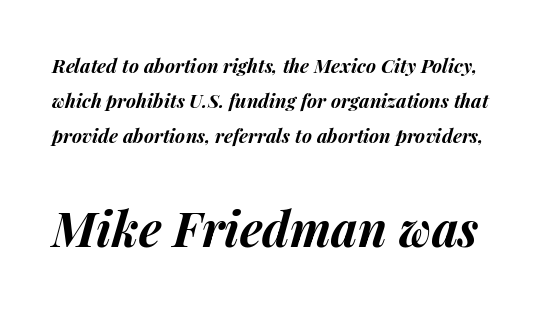
The image shows 48 px bold type, italic (leaning right); set line spacing 1.84x, normal letter spacing, not underlined; the second (bottom) block is 2.53x larger; medium stroke contrast and a medium x-height.
